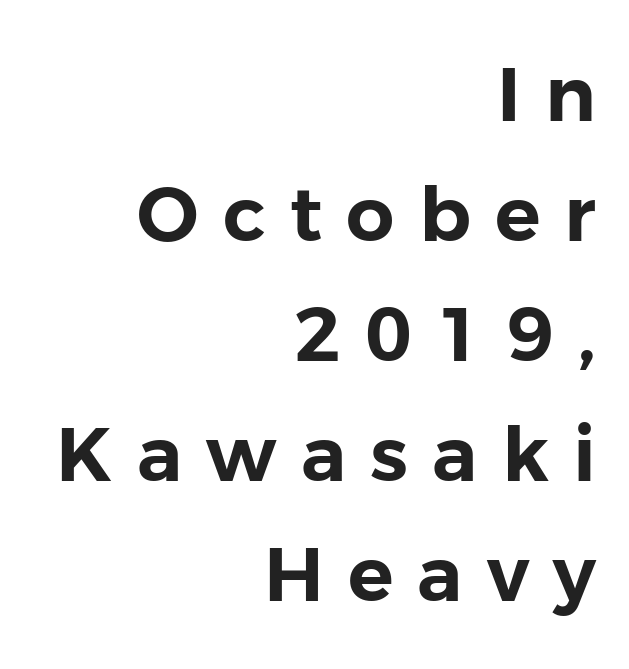
Q: Is the text italic (slanted)? A: No, it is upright.
Q: Is the typeface a serif or a sans-serif typeface? A: Sans-serif.
Q: Is the text underlined? A: No.
Q: How is the paragraph aligned? A: Right-aligned.
Q: Is the spacing between letters normal or unusually wide? A: Unusually wide.
Q: Is the spacing between lines tight, normal or loose? A: Normal.
Q: Width (condensed, normal, or wide)? A: Normal.
Q: Stroke contrast? A: Low.
Q: x-height? A: Medium.
Q: Monospaced? A: No.
